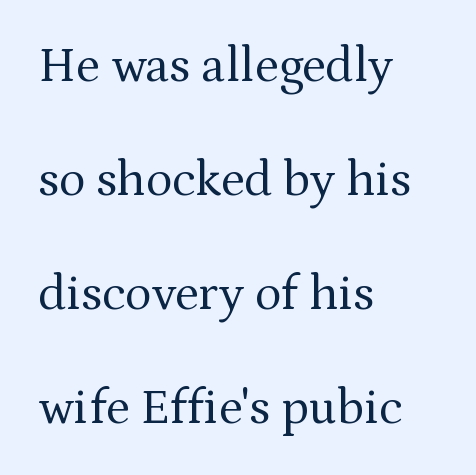
Q: Is the text bold? A: No.
Q: Is the text italic (slanted)? A: No, it is upright.
Q: Is the typeface a serif or a sans-serif typeface? A: Serif.
Q: Is the text underlined? A: No.
Q: How is the paragraph aligned? A: Left-aligned.
Q: Is the spacing between letters normal or unusually wide? A: Normal.
Q: Is the spacing between lines tight, normal or loose? A: Loose.
Q: Width (condensed, normal, or wide)? A: Normal.
Q: Stroke contrast? A: Medium.
Q: x-height? A: Medium.
Q: Monospaced? A: No.
